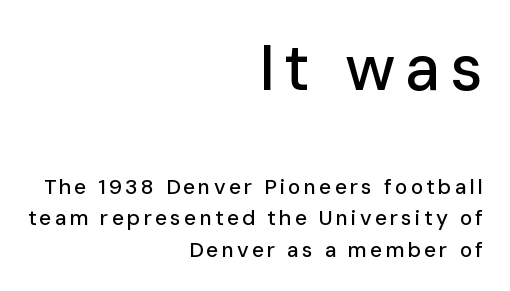
Q: Is the text italic (slanted)? A: No, it is upright.
Q: Is the typeface a serif or a sans-serif typeface? A: Sans-serif.
Q: Is the text underlined? A: No.
Q: How is the paragraph aligned? A: Right-aligned.
Q: Is the spacing between lines tight, normal or loose? A: Normal.
Q: Which block of text is set in a larger size, the first (top) or the second (bottom)? A: The first (top) one.
Q: Width (condensed, normal, or wide)? A: Normal.
Q: Stroke contrast? A: Low.
Q: x-height? A: Medium.
Q: Monospaced? A: No.
